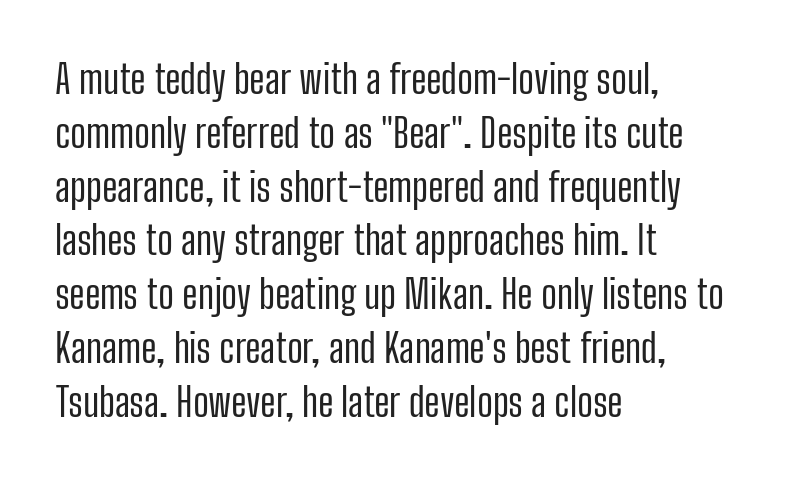
{"serif": "no", "italic": "no", "bold": "no", "weight": "regular", "width": "condensed", "stroke_contrast": "low", "x_height": "medium", "monospaced": "no", "underline": "no", "align": "left", "line_spacing": "normal", "line_spacing_ratio": 1.38, "letter_spacing": "normal", "letter_spacing_em": 0.0, "glyph_px": 39}
